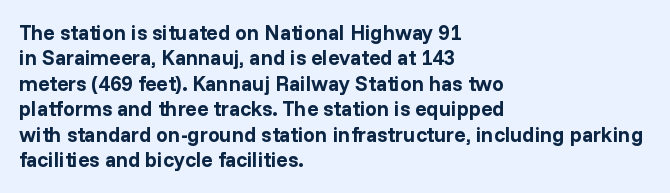
The gaps between neighbouring characters are ordinary and unremarkable. Heavy, bold letterforms. Posture: straight, roman, zero tilt. Caption: multi-line text, flush left, ragged right. Clear beneath every line of the passage.
